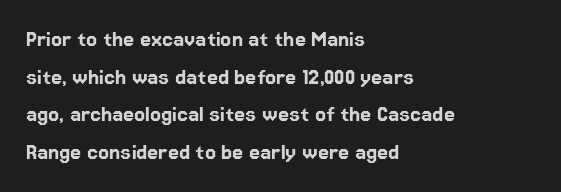
{"italic": "no", "underline": "no", "align": "left", "line_spacing": "normal", "line_spacing_ratio": 1.51, "letter_spacing": "normal", "letter_spacing_em": 0.0, "glyph_px": 25}
